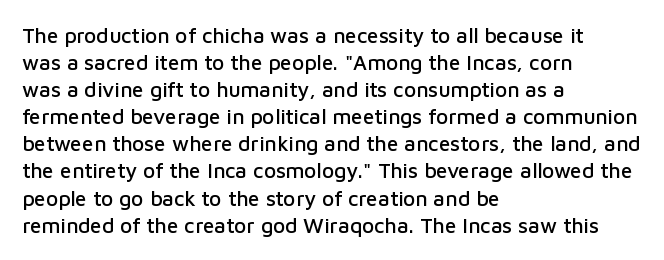
The image shows 21 px text type, upright; set left-aligned, normal line spacing (1.29x), normal letter spacing, not underlined.
